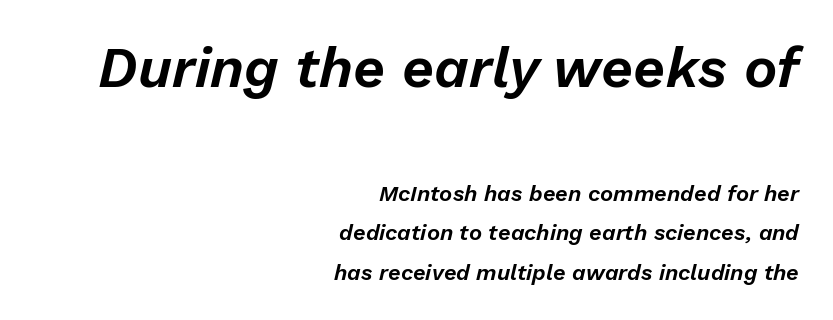
The image shows 56 px text type, italic (leaning right); set right-aligned, line spacing 1.8x, normal letter spacing, not underlined; the first (top) block is 2.55x larger; low stroke contrast and a medium x-height.
